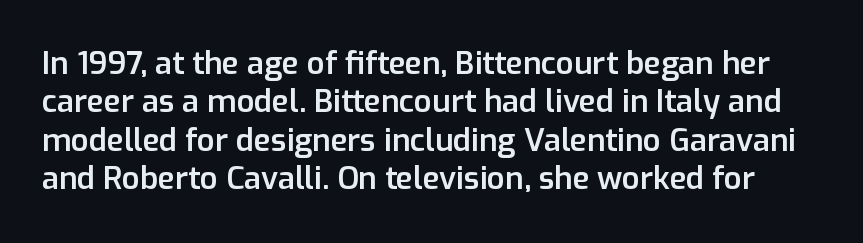
The image shows 31 px semibold sans-serif type, upright; set line spacing 1.24x, normal letter spacing, not underlined; low stroke contrast and a medium x-height.
